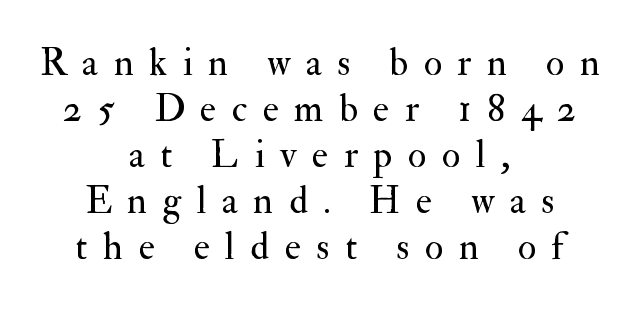
{"serif": "yes", "italic": "no", "bold": "no", "weight": "regular", "width": "normal", "stroke_contrast": "medium", "x_height": "small", "monospaced": "no", "underline": "no", "align": "center", "line_spacing_ratio": 1.21, "letter_spacing": "wide", "letter_spacing_em": 0.41, "glyph_px": 38}
